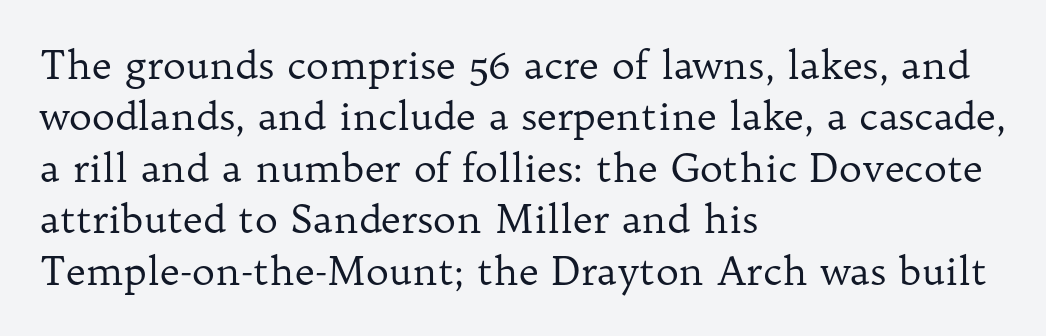
The lines are quadded left. Lines of text with bare space underneath. Glyph-to-glyph distance matches everyday printed text. Is the type heavy? It reads as light-to-regular instead.
